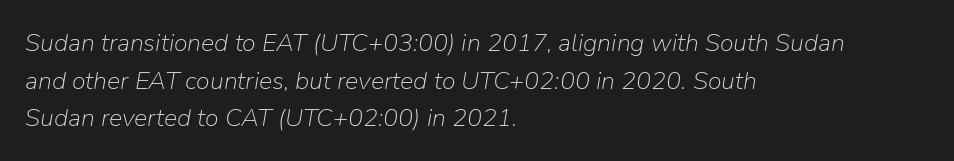
Q: Is the text bold? A: No.
Q: Is the text italic (slanted)? A: Yes, it leans right by about 9 degrees.
Q: Is the text underlined? A: No.
Q: How is the paragraph aligned? A: Left-aligned.
Q: Is the spacing between letters normal or unusually wide? A: Normal.
Q: Is the spacing between lines tight, normal or loose? A: Normal.
